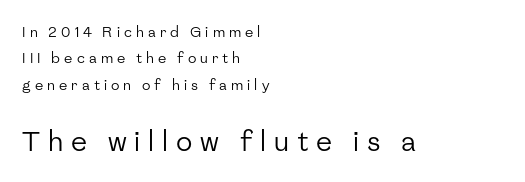
The image shows 27 px text type, upright; set left-aligned, line spacing 1.88x, unusually wide letter spacing (+0.29 em), not underlined; the second (bottom) block is 1.93x larger.
